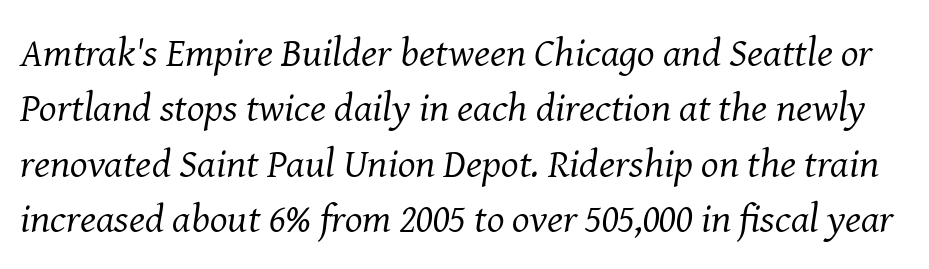
The line-height multiplier appears to be the usual default. The type family on display is of the serif kind. You could not count columns in this text — the font is proportionally spaced. Think standard paragraph weight, or any step lighter than that. Yep, that's italic — everything's leaning.
